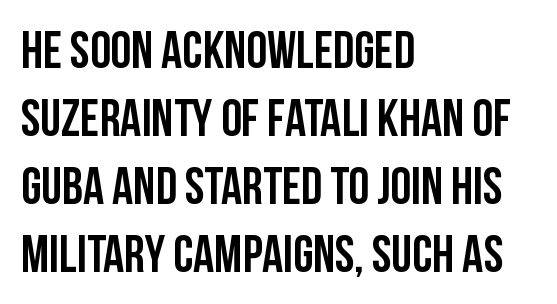
The letters stand upright; this is a roman face. Only glyphs here, with clear space below each row. In CSS terms this would be text-align: left. The font family rendered here belongs to the sans-serif group. Each letter keeps its own natural width here, so spacing adapts to shape.
